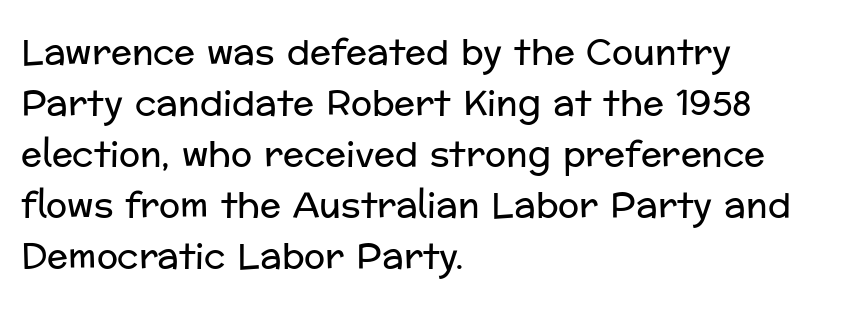
The image shows 35 px regular-weight sans-serif type, upright; set left-aligned, normal line spacing (1.46x), normal letter spacing, not underlined; low stroke contrast and a medium x-height.
